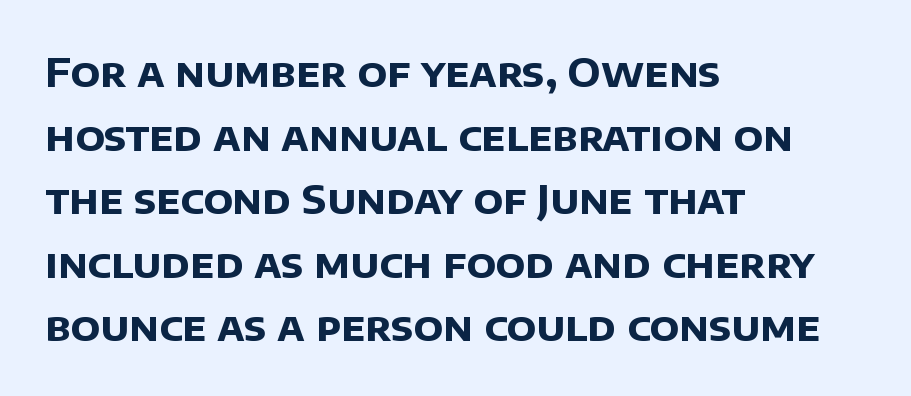
Students, note that the glyphs here touch the page at normal intervals. The strokes are fattened all the way to bold. If you drew a ruler down the left edge, every line would touch it. The font family rendered here belongs to the sans-serif group. Regular leading. Any mark beneath the type? The region is blank.
